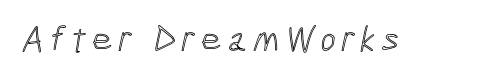
The passage shown is typed in a proportional face where columns would drift. Descenders hang freely into open space.
